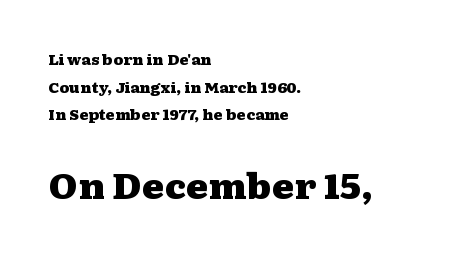
In CSS terms this would be text-align: left. Look at the glyph heights: the lower group is clearly the bigger setting. Letter spacing: default. A bare baseline throughout the passage. Leading: increased. The rendering uses natural spacing where letterforms have individual widths.
